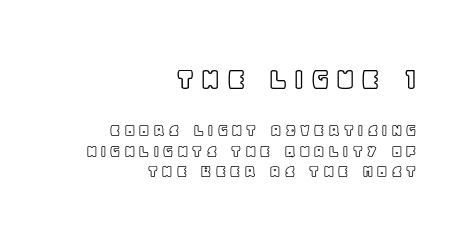
Each new line begins almost immediately beneath the previous one. The passage shown is typed in a proportional face where columns would drift. Which of the two is more prominent by size? The first, at the top. Decoration check: the copy has no underline. Posture: upright roman. Reading down the block, your eye finds every line finishing at a fixed right position.
